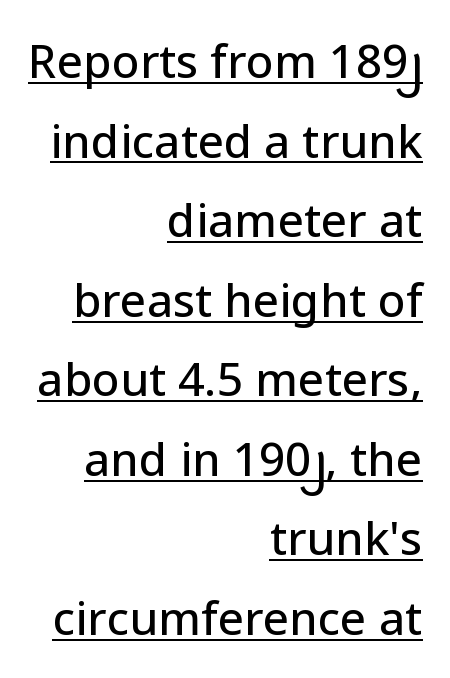
Q: Is the text italic (slanted)? A: No, it is upright.
Q: Is the typeface a serif or a sans-serif typeface? A: Sans-serif.
Q: Is the text underlined? A: Yes.
Q: How is the paragraph aligned? A: Right-aligned.
Q: Is the spacing between letters normal or unusually wide? A: Normal.
Q: Width (condensed, normal, or wide)? A: Normal.
Q: Stroke contrast? A: Low.
Q: x-height? A: Medium.
Q: Monospaced? A: No.
